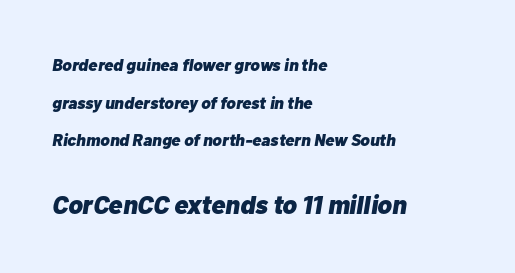
The image shows 26 px bold type, italic (leaning right); set left-aligned, loose line spacing (2.22x), normal letter spacing, not underlined; the second (bottom) block is 1.53x larger.
